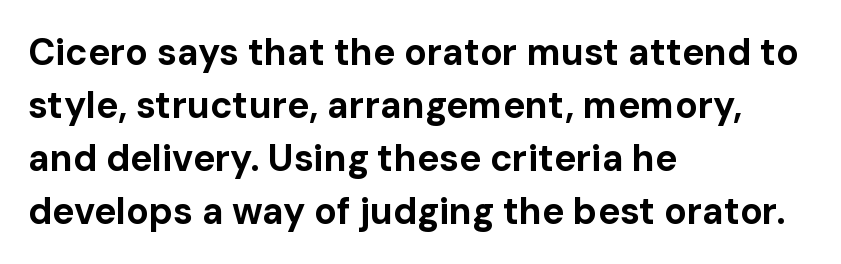
The image shows 37 px bold sans-serif type, upright; set left-aligned, normal line spacing (1.43x), normal letter spacing, not underlined; low stroke contrast and a medium x-height.
